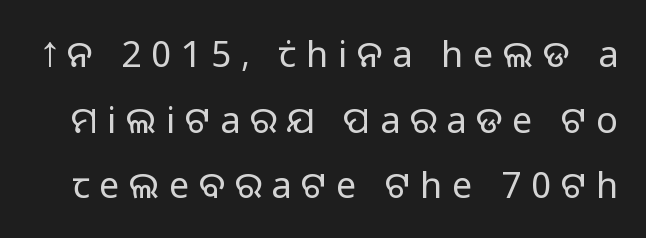
The image shows 36 px light sans-serif type, upright; set line spacing 1.82x, unusually wide letter spacing (+0.27 em), not underlined; low stroke contrast and a medium x-height.
